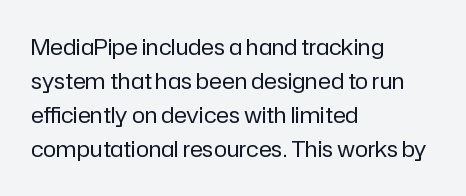
The image shows 22 px text type, upright; set left-aligned, normal line spacing (1.54x), normal letter spacing, not underlined.
